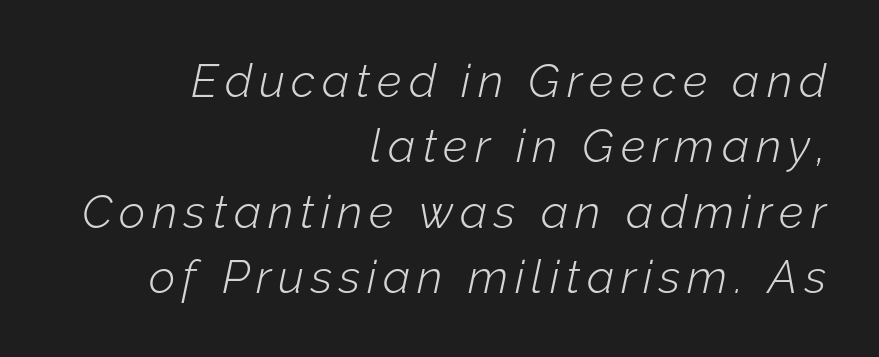
The image shows 46 px light type, italic (leaning right); set right-aligned, normal line spacing (1.42x), not underlined; low stroke contrast and a medium x-height.
